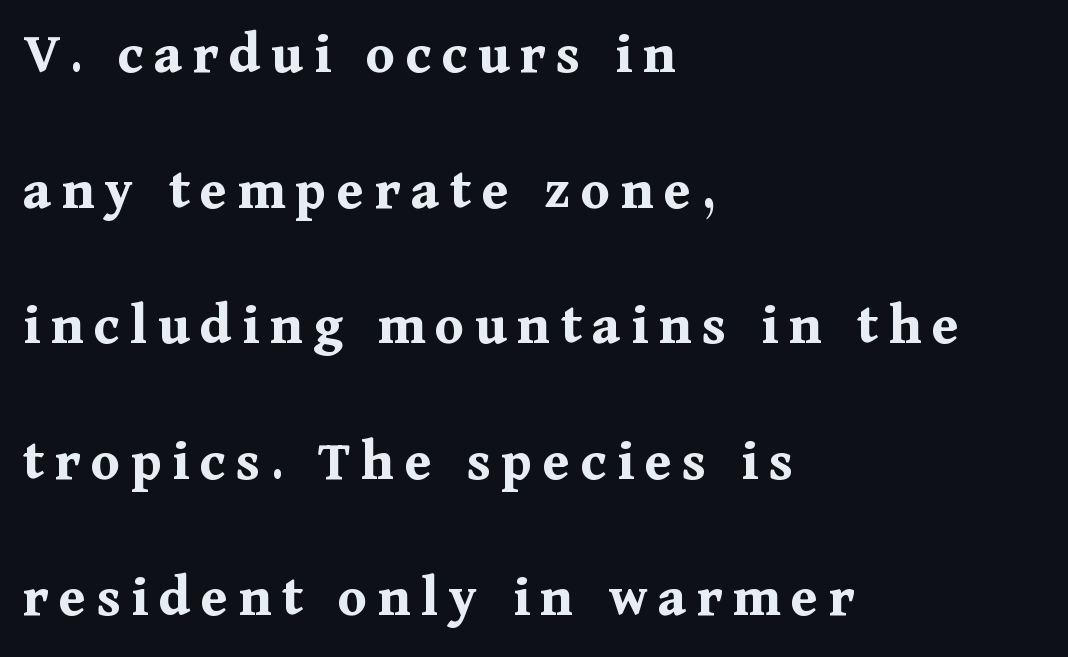
Beneath every word, the page is bare. The lines are spread far apart with generous leading. Reading down the block, your eye returns to a fixed left position each line. I'd describe the lettering as bold — thick and assertive. Note the varied advance widths — an 'i' is clearly narrower than an 'm'.
